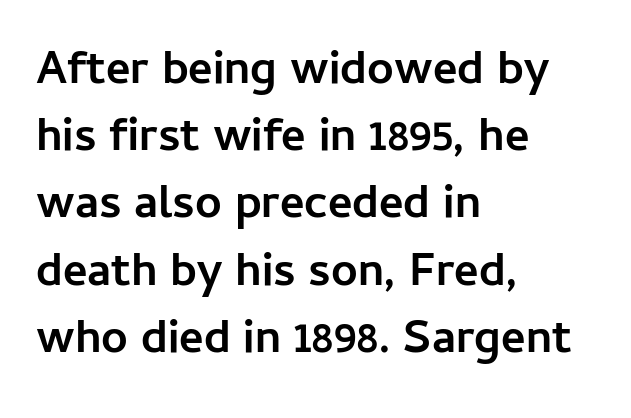
{"serif": "no", "italic": "no", "bold": "yes", "weight": "semibold", "width": "normal", "stroke_contrast": "low", "x_height": "medium", "monospaced": "no", "underline": "no", "align": "left", "line_spacing": "normal", "line_spacing_ratio": 1.43, "letter_spacing": "normal", "letter_spacing_em": 0.0, "glyph_px": 47}
